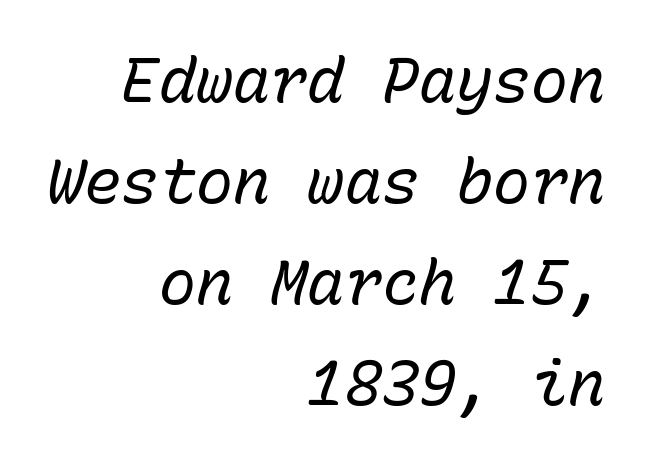
{"italic": "yes", "lean": "right", "slant_degrees": 15, "bold": "no", "weight": "regular", "width": "normal", "stroke_contrast": "low", "x_height": "medium", "monospaced": "yes", "underline": "no", "align": "right", "line_spacing": "normal", "line_spacing_ratio": 1.63, "letter_spacing": "normal", "letter_spacing_em": 0.0, "glyph_px": 62}
